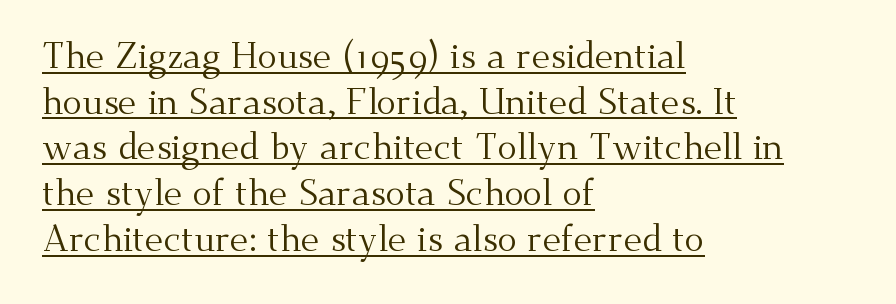
{"serif": "yes", "italic": "no", "bold": "no", "weight": "regular", "width": "normal", "stroke_contrast": "medium", "x_height": "small", "monospaced": "no", "underline": "yes", "align": "left", "line_spacing": "normal", "line_spacing_ratio": 1.27, "letter_spacing": "normal", "letter_spacing_em": 0.0, "glyph_px": 36}
